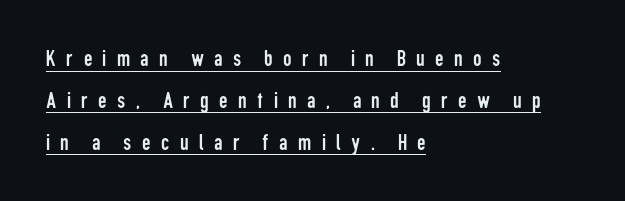
The string is rendered with underlining switched on. This reads as an unemphasized weight, regular at the heaviest. The axis of the letterforms is exactly vertical. Display-style spreading of the glyphs; the letterfit is very open. The passage is arranged the way most books set body copy — flush left.
